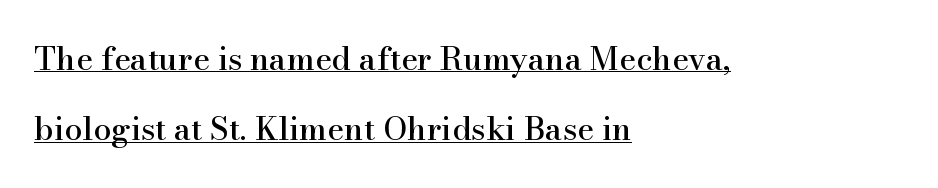
The image shows 32 px serif type, upright; set left-aligned, loose line spacing (2.2x), normal letter spacing, underlined; high stroke contrast and a small x-height.
